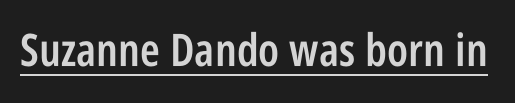
{"serif": "no", "italic": "no", "bold": "semi", "weight": "semibold", "width": "condensed", "stroke_contrast": "low", "x_height": "large", "monospaced": "no", "underline": "yes", "letter_spacing": "normal", "letter_spacing_em": 0.0, "glyph_px": 45}
